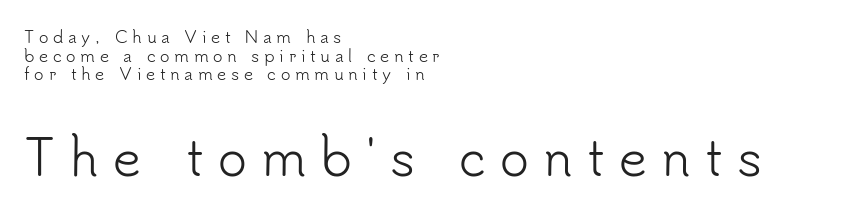
{"serif": "no", "italic": "no", "bold": "no", "weight": "light", "width": "normal", "stroke_contrast": "low", "x_height": "small", "monospaced": "no", "underline": "no", "align": "left", "line_spacing_ratio": 1.17, "letter_spacing": "wide", "letter_spacing_em": 0.29, "larger_block": "second", "size_ratio": 3.06, "glyph_px": 49}
